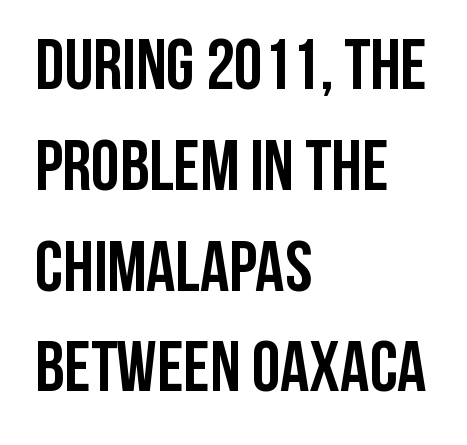
Q: Is the text bold? A: Yes.
Q: Is the text italic (slanted)? A: No, it is upright.
Q: Is the typeface a serif or a sans-serif typeface? A: Sans-serif.
Q: Is the text underlined? A: No.
Q: How is the paragraph aligned? A: Left-aligned.
Q: Is the spacing between letters normal or unusually wide? A: Normal.
Q: Is the spacing between lines tight, normal or loose? A: Normal.
Q: Width (condensed, normal, or wide)? A: Condensed.
Q: Stroke contrast? A: Low.
Q: x-height? A: Large.
Q: Monospaced? A: No.
